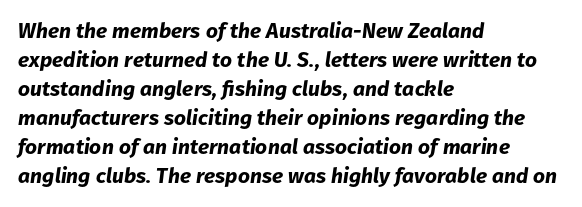
The image shows 21 px bold type, italic (leaning right); set left-aligned, normal line spacing (1.38x), normal letter spacing, not underlined.
